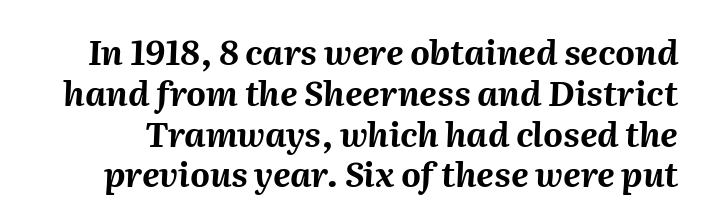
The image shows 34 px bold type, italic (leaning right); set line spacing 1.2x, normal letter spacing, not underlined; medium stroke contrast and a medium x-height.
